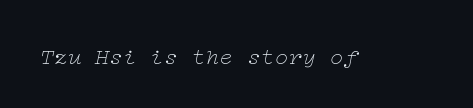
Q: Is the text bold? A: No.
Q: Is the text italic (slanted)? A: Yes, it leans right by about 12 degrees.
Q: Is the text underlined? A: No.
Q: Is the spacing between letters normal or unusually wide? A: Normal.
